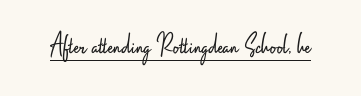
Q: Is the text bold? A: No.
Q: Is the text italic (slanted)? A: Yes.
Q: Is the typeface a serif or a sans-serif typeface? A: Sans-serif.
Q: Is the text underlined? A: Yes.
Q: Is the spacing between letters normal or unusually wide? A: Normal.
Q: Width (condensed, normal, or wide)? A: Condensed.
Q: Stroke contrast? A: Low.
Q: x-height? A: Small.
Q: Monospaced? A: No.
